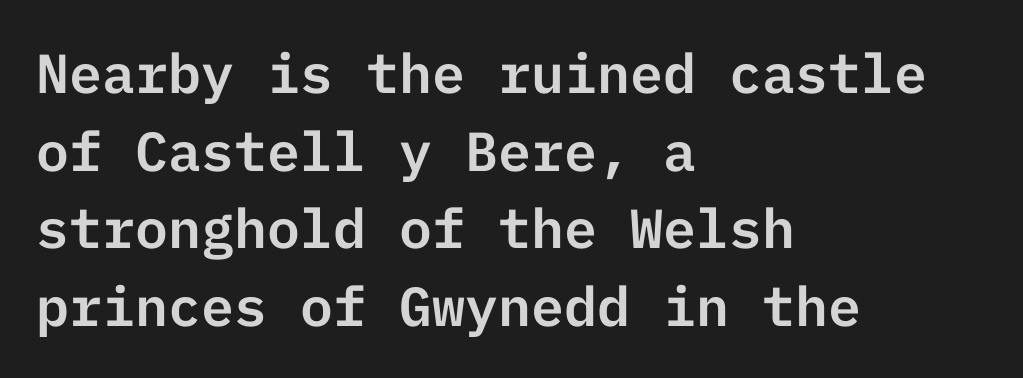
{"serif": "no", "italic": "no", "width": "normal", "stroke_contrast": "low", "x_height": "medium", "underline": "no", "align": "left", "line_spacing": "normal", "line_spacing_ratio": 1.41, "letter_spacing": "normal", "letter_spacing_em": 0.0, "glyph_px": 55}
